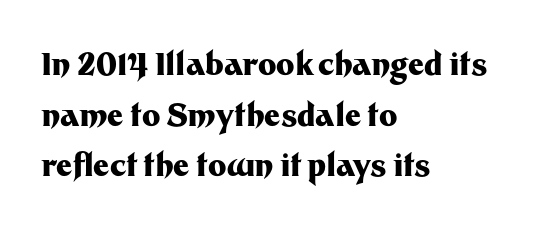
Q: Is the text bold? A: Yes.
Q: Is the text italic (slanted)? A: No, it is upright.
Q: Is the typeface a serif or a sans-serif typeface? A: Sans-serif.
Q: Is the text underlined? A: No.
Q: How is the paragraph aligned? A: Left-aligned.
Q: Is the spacing between letters normal or unusually wide? A: Normal.
Q: Is the spacing between lines tight, normal or loose? A: Normal.
Q: Width (condensed, normal, or wide)? A: Normal.
Q: Stroke contrast? A: Medium.
Q: x-height? A: Medium.
Q: Monospaced? A: No.
